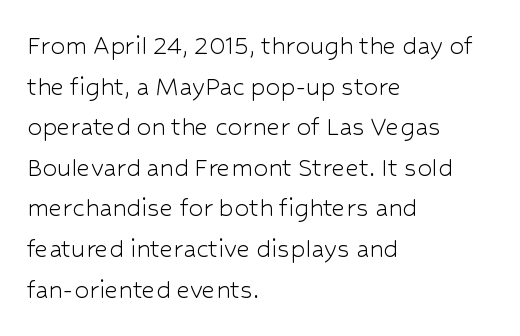
Left-aligned paragraph, ragged on the right. In terms of letterform style, serifs are entirely absent. The font is comparable to plain body text, perhaps lighter. Do the letters lean? They stand straight. Here the designer chose a conventional face with non-uniform glyph widths. A clean baseline with only descenders dipping below it.
